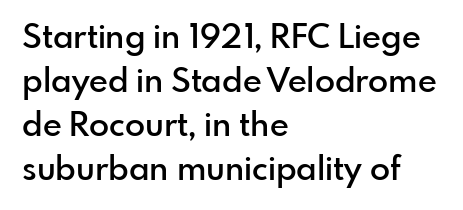
The image shows 33 px semibold sans-serif type, upright; set left-aligned, normal line spacing (1.33x), normal letter spacing, not underlined; low stroke contrast and a small x-height.
